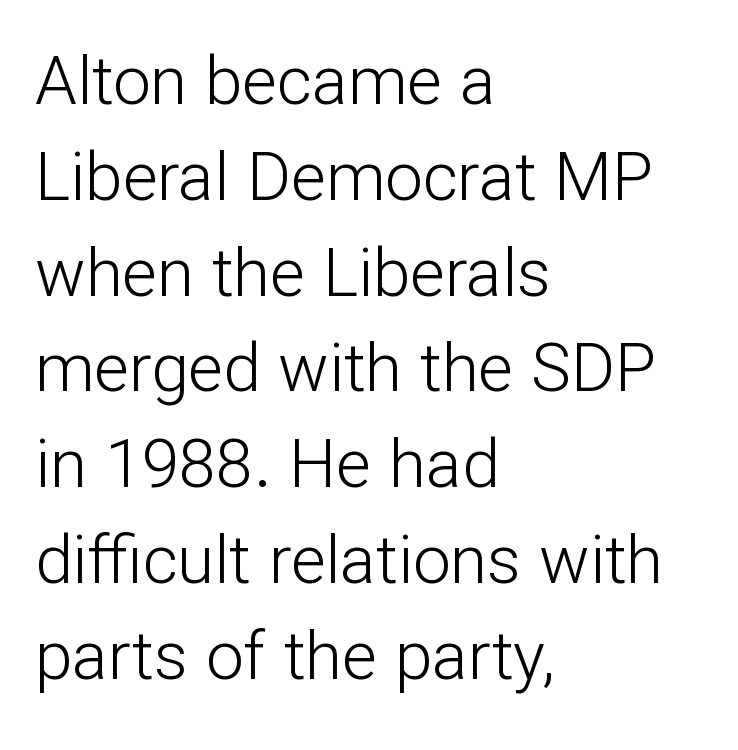
The rendering uses natural spacing where letterforms have individual widths. The space beneath each line is pristine and unruled. Designer's note — italics off, roman on. What kind of face is this? One without serifs — a sans. What's the leading like? Ordinary, nothing unusual. The strokes are not fattened; the text isn't bold.
